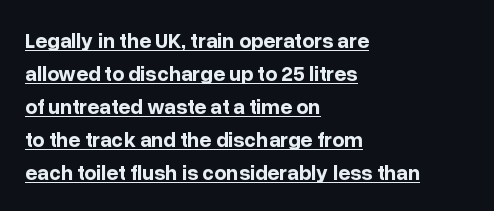
Q: Is the text bold? A: Yes.
Q: Is the text italic (slanted)? A: No, it is upright.
Q: Is the text underlined? A: Yes.
Q: How is the paragraph aligned? A: Left-aligned.
Q: Is the spacing between letters normal or unusually wide? A: Normal.
Q: Is the spacing between lines tight, normal or loose? A: Normal.
